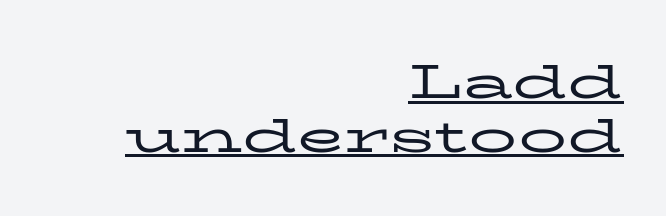
{"serif": "yes", "italic": "no", "bold": "no", "weight": "regular", "width": "wide", "stroke_contrast": "low", "x_height": "medium", "monospaced": "no", "underline": "yes", "align": "right", "line_spacing": "tight", "line_spacing_ratio": 1.12, "letter_spacing": "normal", "letter_spacing_em": 0.0, "glyph_px": 48}
